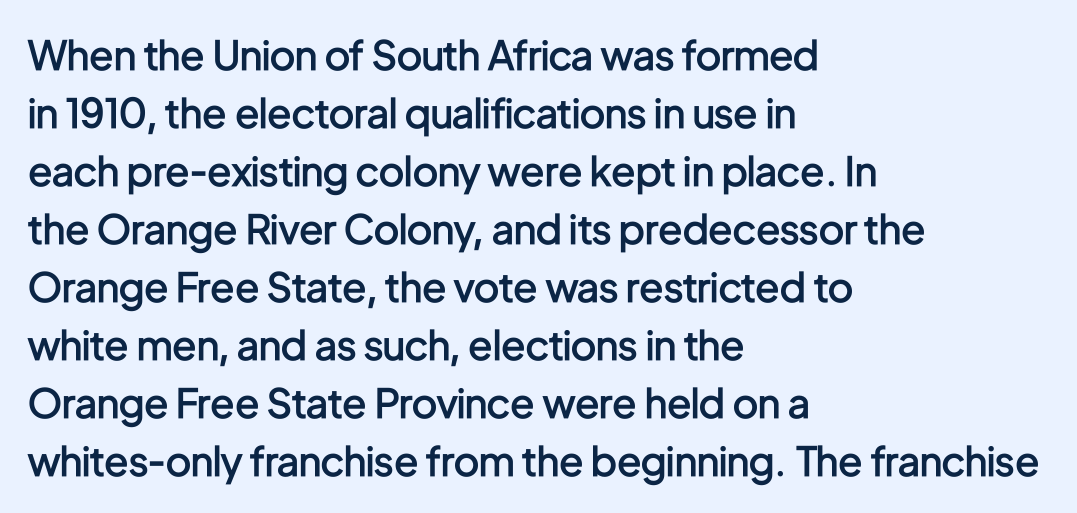
Q: Is the text bold? A: Semi-bold.
Q: Is the text italic (slanted)? A: No, it is upright.
Q: Is the typeface a serif or a sans-serif typeface? A: Sans-serif.
Q: Is the text underlined? A: No.
Q: How is the paragraph aligned? A: Left-aligned.
Q: Is the spacing between letters normal or unusually wide? A: Normal.
Q: Is the spacing between lines tight, normal or loose? A: Normal.
Q: Width (condensed, normal, or wide)? A: Condensed.
Q: Stroke contrast? A: Low.
Q: x-height? A: Medium.
Q: Monospaced? A: No.
